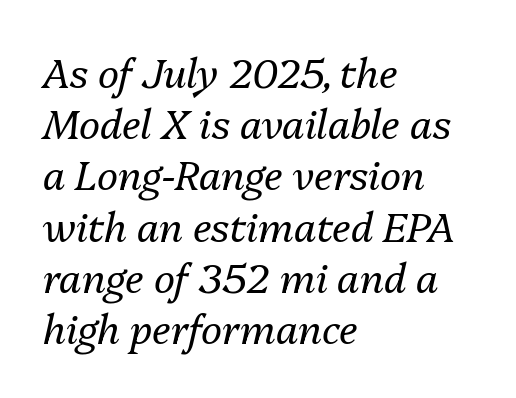
The image shows 40 px regular-weight type, italic (leaning right); set left-aligned, normal line spacing (1.28x), normal letter spacing, not underlined; medium stroke contrast and a medium x-height.
